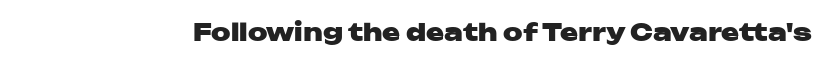
What stands out about the letter spacing? Nothing — it is the standard amount. Upright lettering throughout. Bold? Absolutely — the strokes are thick and heavy. The glyphs are unaccompanied by any horizontal stroke below them.
